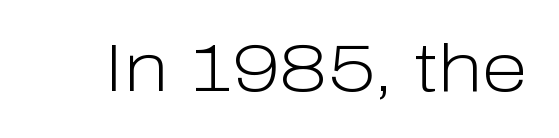
The font is comparable to plain body text, perhaps lighter. Underline: absent. A sans-serif font was chosen for this passage. This is the regular roman posture of the typeface.
